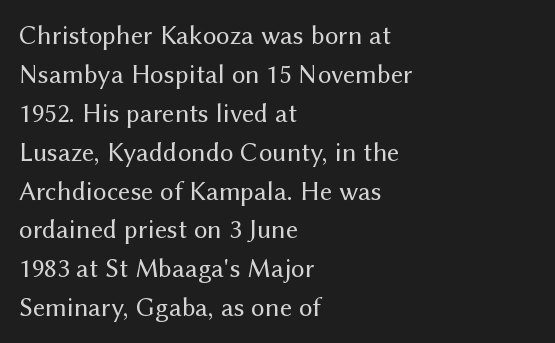
{"italic": "no", "bold": "no", "underline": "no", "align": "left", "line_spacing": "normal", "line_spacing_ratio": 1.44, "letter_spacing": "normal", "letter_spacing_em": 0.0, "glyph_px": 27}
